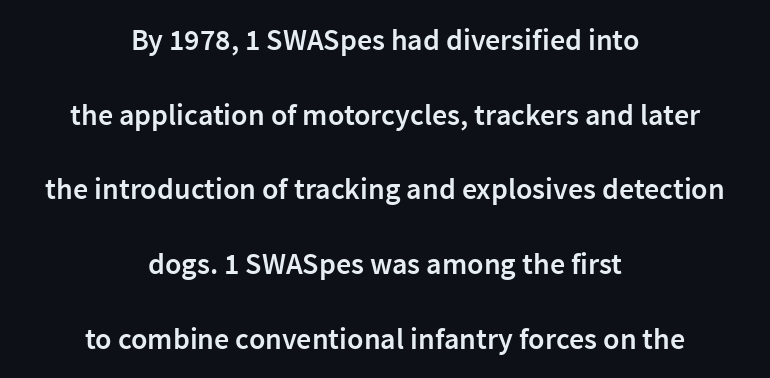
{"serif": "no", "italic": "no", "bold": "semi", "weight": "semibold", "width": "normal", "stroke_contrast": "low", "x_height": "medium", "monospaced": "no", "underline": "no", "align": "center", "line_spacing": "loose", "line_spacing_ratio": 2.49, "letter_spacing": "normal", "letter_spacing_em": 0.0, "glyph_px": 30}
